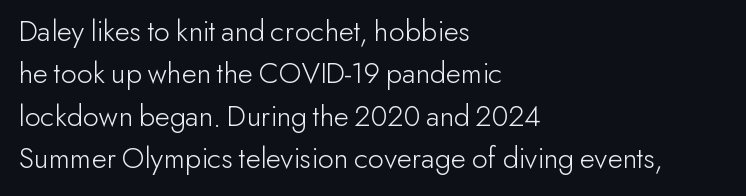
Spacing between characters is what you'd get straight out of the box. Heft: none added — not bold. The area under the type is left untouched. Serif or sans? Sans — the stroke terminals are bare.
